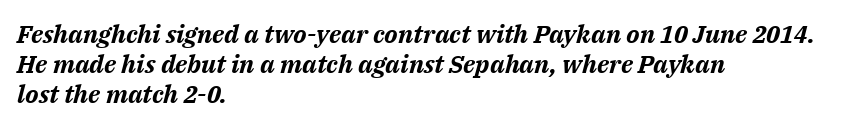
Q: Is the text bold? A: Yes.
Q: Is the text italic (slanted)? A: Yes, it leans right by about 14 degrees.
Q: Is the text underlined? A: No.
Q: How is the paragraph aligned? A: Left-aligned.
Q: Is the spacing between letters normal or unusually wide? A: Normal.
